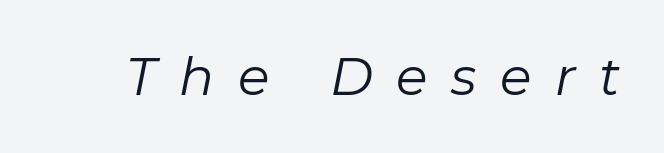
This is oblique type, the kind used for emphasis or titles. The line texture is sparse and dotted thanks to wide tracking. A bare baseline throughout the passage. Ink coverage per letter is moderate at most. Character widths vary here, with narrow letters taking less room than wide ones.
